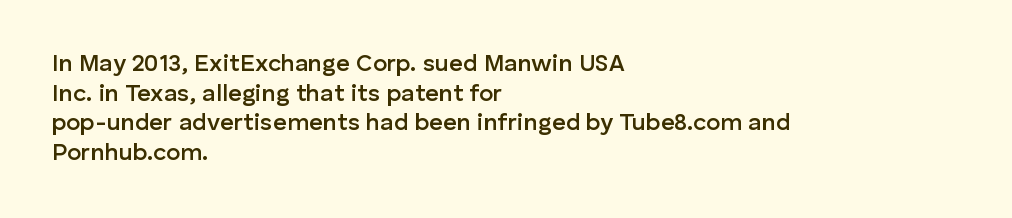
The image shows 24 px text type, upright; set left-aligned, line spacing 1.23x, normal letter spacing, not underlined.
